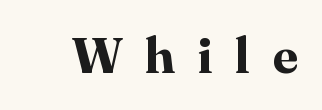
Q: Is the text bold? A: Yes.
Q: Is the text italic (slanted)? A: No, it is upright.
Q: Is the typeface a serif or a sans-serif typeface? A: Serif.
Q: Is the text underlined? A: No.
Q: Is the spacing between letters normal or unusually wide? A: Unusually wide.
Q: Width (condensed, normal, or wide)? A: Normal.
Q: Stroke contrast? A: High.
Q: x-height? A: Medium.
Q: Monospaced? A: No.
